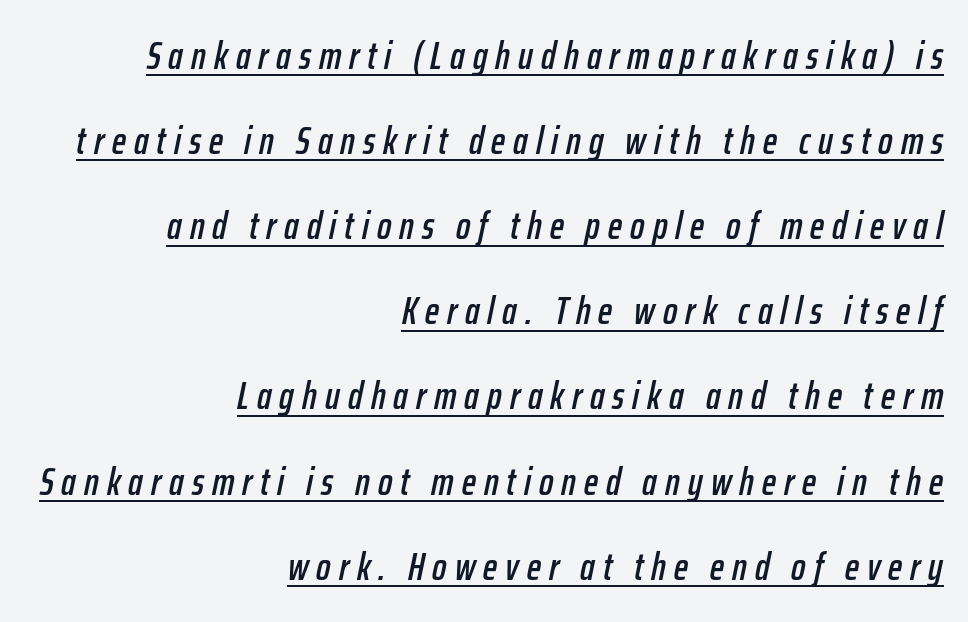
Each word looks stretched out because of the extra space between its letters. If you drew a line through each stem, it would be angled. The space between consecutive lines is lavish. Note the varied advance widths — an 'i' is clearly narrower than an 'm'. The passage shown is underscored from start to finish.
